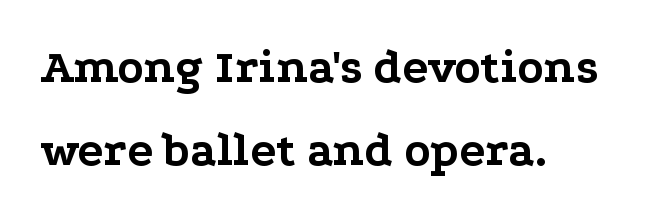
Posture: vertical. Check under the words: just untouched page. These lines keep a tight, regular rhythm from letter to letter. Old-style or modern, the face here clearly has serifs. This rendering uses left alignment, leaving the right contour irregular.
